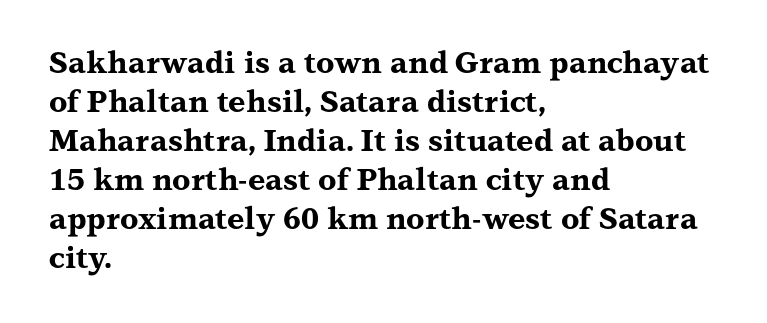
The image shows 30 px bold, wide serif type, upright; set left-aligned, normal line spacing (1.3x), normal letter spacing, not underlined; medium stroke contrast and a medium x-height.
